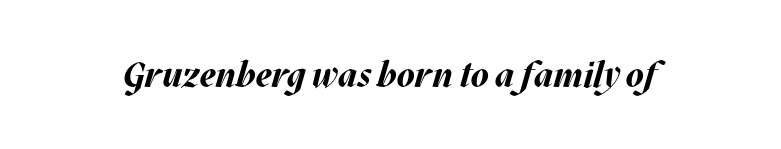
The image shows 36 px bold type, italic (leaning right); set normal letter spacing, not underlined; medium stroke contrast and a large x-height.
